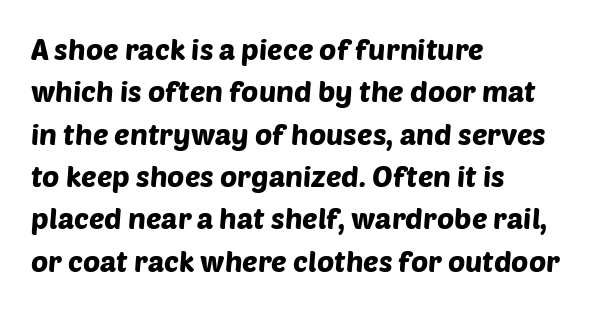
Q: Is the typeface a serif or a sans-serif typeface? A: Sans-serif.
Q: Is the text underlined? A: No.
Q: How is the paragraph aligned? A: Left-aligned.
Q: Is the spacing between letters normal or unusually wide? A: Normal.
Q: Is the spacing between lines tight, normal or loose? A: Normal.
Q: Width (condensed, normal, or wide)? A: Normal.
Q: Stroke contrast? A: Low.
Q: x-height? A: Large.
Q: Monospaced? A: No.
